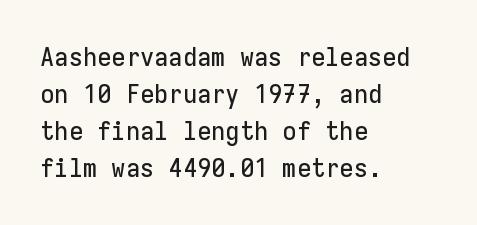
Q: Is the text italic (slanted)? A: No, it is upright.
Q: Is the text underlined? A: No.
Q: How is the paragraph aligned? A: Left-aligned.
Q: Is the spacing between letters normal or unusually wide? A: Normal.
Q: Is the spacing between lines tight, normal or loose? A: Normal.
